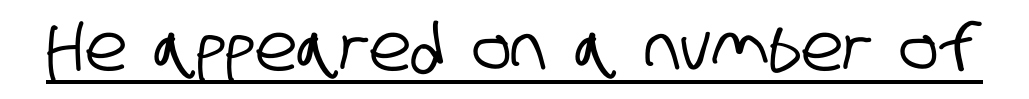
{"serif": "no", "width": "condensed", "stroke_contrast": "low", "x_height": "large", "monospaced": "no", "underline": "yes", "letter_spacing": "normal", "letter_spacing_em": 0.0, "glyph_px": 65}
